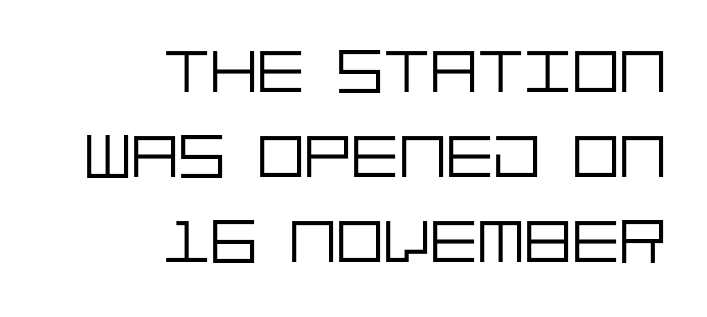
The image shows 63 px light sans-serif type, upright; set right-aligned, normal line spacing (1.35x), normal letter spacing, not underlined; low stroke contrast and a large x-height.
